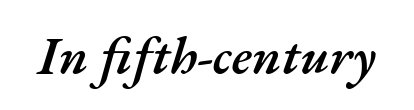
Looks like regular typesetting: each glyph gets only the width it needs. The gaps between neighbouring characters are ordinary and unremarkable. The glyphs are unaccompanied by any horizontal stroke below them. Emphasis-style slanted type is in use.
